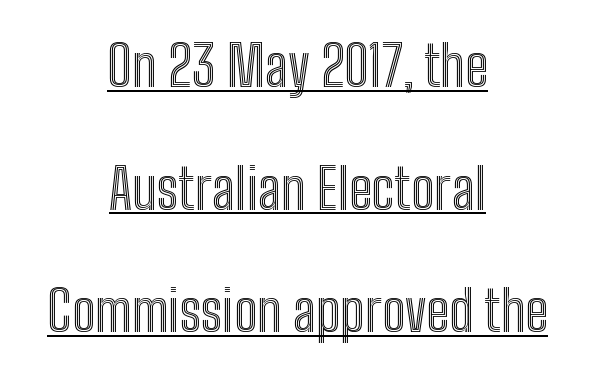
{"italic": "no", "width": "condensed", "x_height": "medium", "monospaced": "no", "underline": "yes", "align": "center", "line_spacing": "loose", "line_spacing_ratio": 2.23, "letter_spacing": "normal", "letter_spacing_em": 0.0, "glyph_px": 55}
